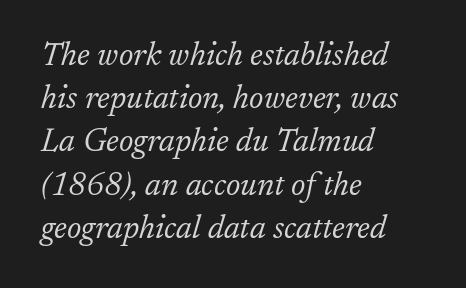
Q: Is the text bold? A: No.
Q: Is the text italic (slanted)? A: Yes, it leans right by about 17 degrees.
Q: Is the typeface a serif or a sans-serif typeface? A: Serif.
Q: Is the text underlined? A: No.
Q: How is the paragraph aligned? A: Left-aligned.
Q: Is the spacing between letters normal or unusually wide? A: Normal.
Q: Is the spacing between lines tight, normal or loose? A: Normal.
Q: Width (condensed, normal, or wide)? A: Normal.
Q: Stroke contrast? A: Low.
Q: x-height? A: Medium.
Q: Monospaced? A: No.
